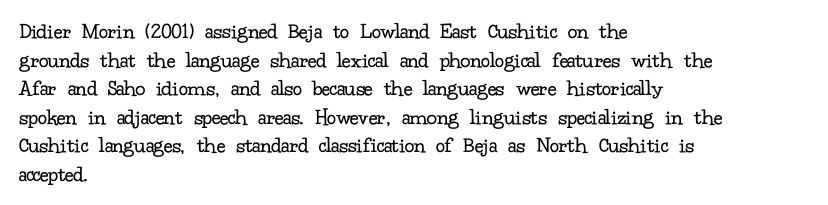
The image shows 23 px text type, upright; set left-aligned, line spacing 1.24x, normal letter spacing, not underlined.
